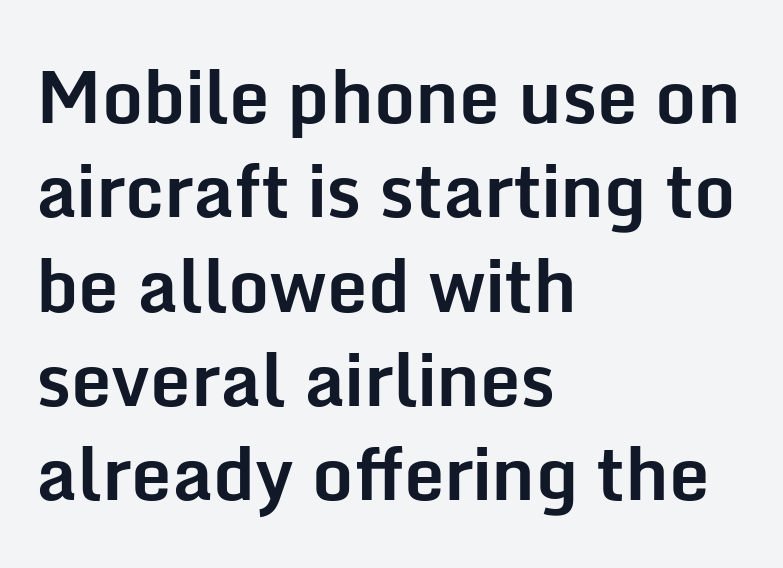
Q: Is the text bold? A: Yes.
Q: Is the text italic (slanted)? A: No, it is upright.
Q: Is the typeface a serif or a sans-serif typeface? A: Sans-serif.
Q: Is the text underlined? A: No.
Q: How is the paragraph aligned? A: Left-aligned.
Q: Is the spacing between letters normal or unusually wide? A: Normal.
Q: Is the spacing between lines tight, normal or loose? A: Normal.
Q: Width (condensed, normal, or wide)? A: Normal.
Q: Stroke contrast? A: Low.
Q: x-height? A: Medium.
Q: Monospaced? A: No.
